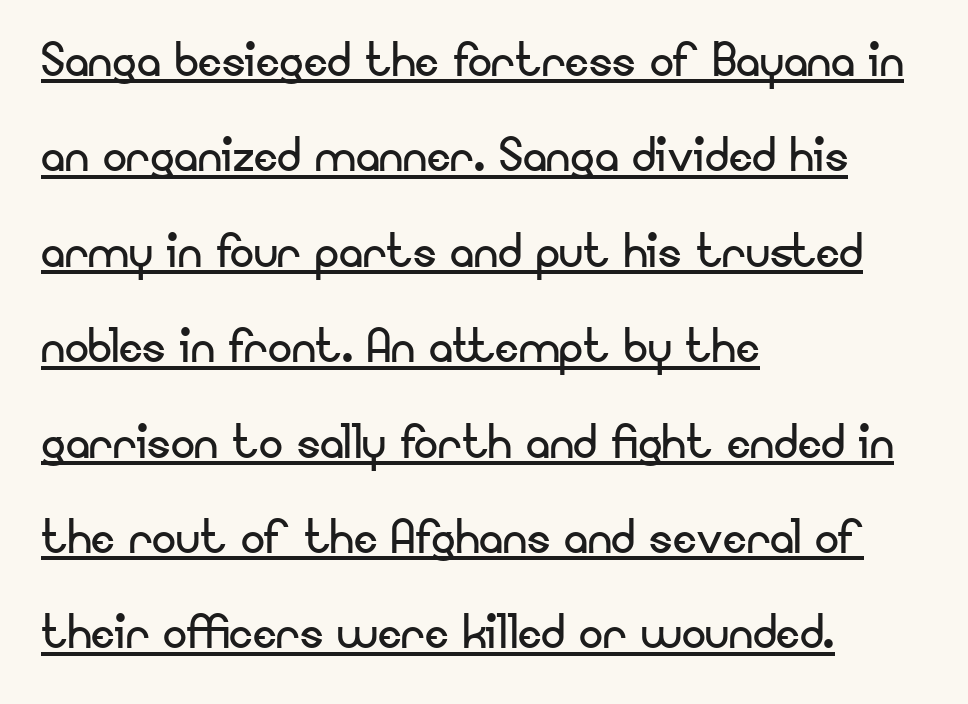
Q: Is the text bold? A: No.
Q: Is the text italic (slanted)? A: No, it is upright.
Q: Is the typeface a serif or a sans-serif typeface? A: Sans-serif.
Q: Is the text underlined? A: Yes.
Q: How is the paragraph aligned? A: Left-aligned.
Q: Is the spacing between letters normal or unusually wide? A: Normal.
Q: Is the spacing between lines tight, normal or loose? A: Normal.
Q: Width (condensed, normal, or wide)? A: Normal.
Q: Stroke contrast? A: Low.
Q: x-height? A: Small.
Q: Monospaced? A: No.
